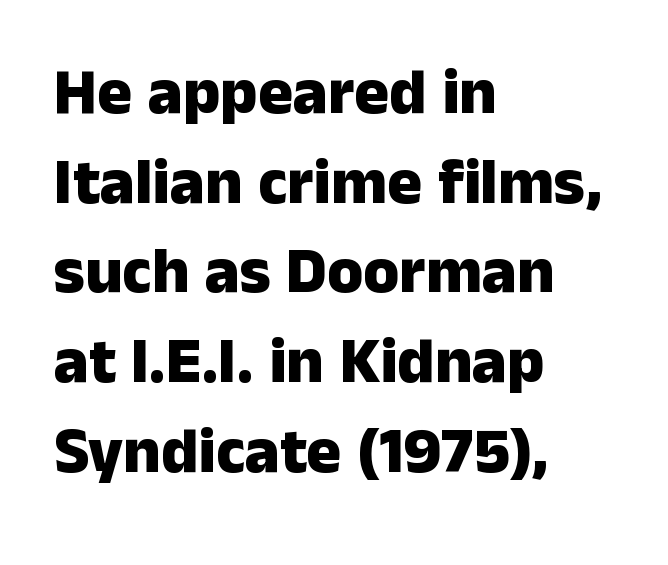
The image shows 65 px heavy sans-serif type, upright; set left-aligned, normal line spacing (1.38x), normal letter spacing, not underlined; low stroke contrast and a medium x-height.
